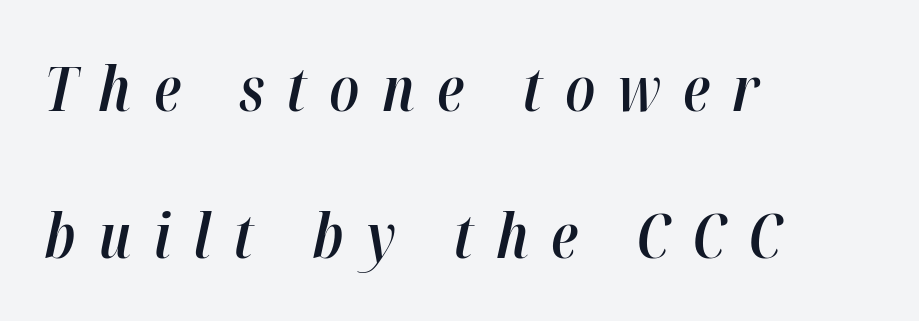
How heavy is the stroke? Medium-heavy — a semibold, shy of bold. The passage shown is typed in a proportional face where columns would drift. The glyphs are unaccompanied by any horizontal stroke below them. Style check: oblique. Caption: multi-line text, flush left, ragged right. The line texture is sparse and dotted thanks to wide tracking.
